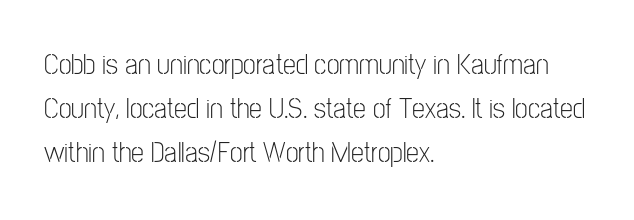
{"serif": "no", "italic": "no", "bold": "no", "weight": "light", "width": "condensed", "stroke_contrast": "low", "x_height": "medium", "monospaced": "no", "underline": "no", "align": "left", "line_spacing": "normal", "line_spacing_ratio": 1.51, "letter_spacing": "normal", "letter_spacing_em": 0.0, "glyph_px": 29}
